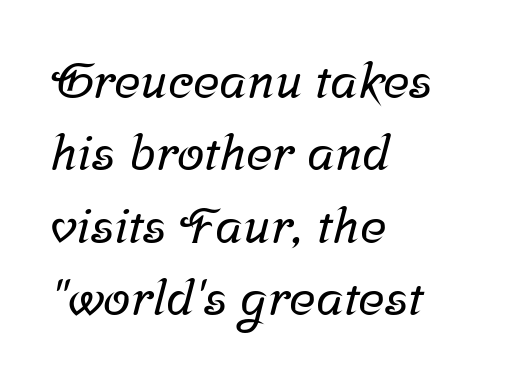
{"width": "normal", "stroke_contrast": "low", "x_height": "medium", "monospaced": "no", "underline": "no", "align": "left", "line_spacing": "normal", "line_spacing_ratio": 1.45, "letter_spacing": "normal", "letter_spacing_em": 0.0, "glyph_px": 50}
